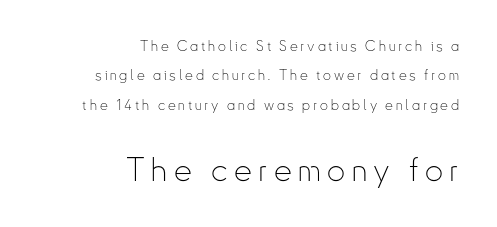
The image shows 32 px thin, condensed sans-serif type, upright; set right-aligned, loose line spacing (2.1x), unusually wide letter spacing (+0.2 em), not underlined; the second (bottom) block is 2.29x larger; low stroke contrast and a small x-height.
